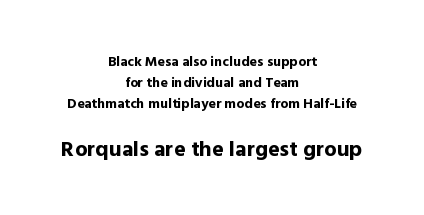
The image shows 22 px bold type, upright; set centered, normal line spacing (1.5x), normal letter spacing, not underlined; the second (bottom) block is 1.57x larger.
